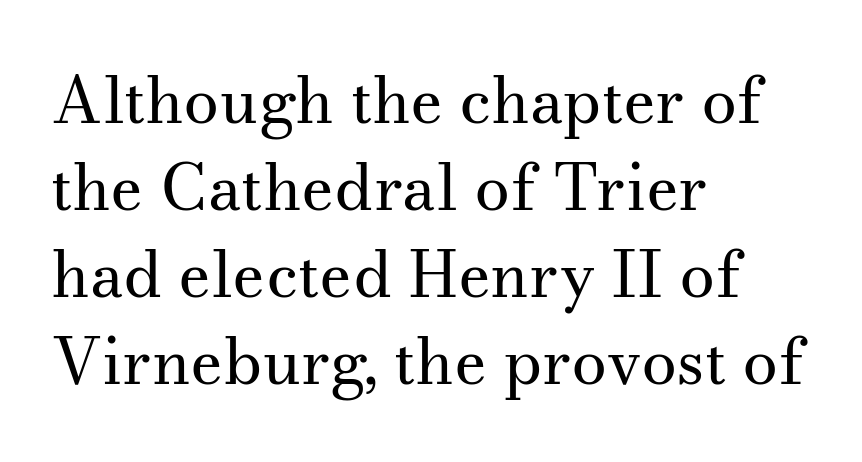
Observe the serifs anchoring each vertical stroke in this sample. Does the leading feel generous? No, just average. The paragraph shown leans on its left margin. Look at the tracking — it's just the regular setting, nothing added.
